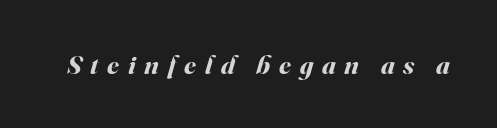
The image shows 27 px bold type, italic (leaning right); set unusually wide letter spacing (+0.32 em), not underlined.
